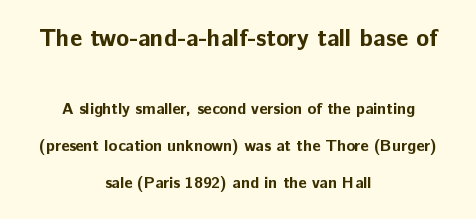
The image shows 24 px bold type, upright; set centered, loose line spacing (2.32x), normal letter spacing, not underlined; the first (top) block is 1.5x larger.
